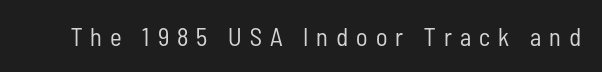
The image shows 25 px text type, upright; set unusually wide letter spacing (+0.32 em), not underlined.
